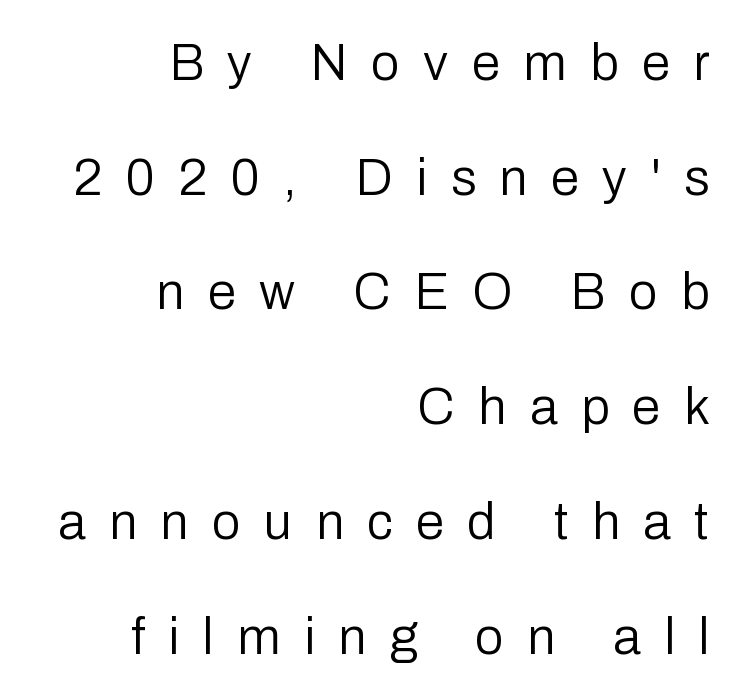
Q: Is the text bold? A: No.
Q: Is the text italic (slanted)? A: No, it is upright.
Q: Is the typeface a serif or a sans-serif typeface? A: Sans-serif.
Q: Is the text underlined? A: No.
Q: How is the paragraph aligned? A: Right-aligned.
Q: Is the spacing between letters normal or unusually wide? A: Unusually wide.
Q: Is the spacing between lines tight, normal or loose? A: Loose.
Q: Width (condensed, normal, or wide)? A: Normal.
Q: Stroke contrast? A: Low.
Q: x-height? A: Medium.
Q: Monospaced? A: No.
